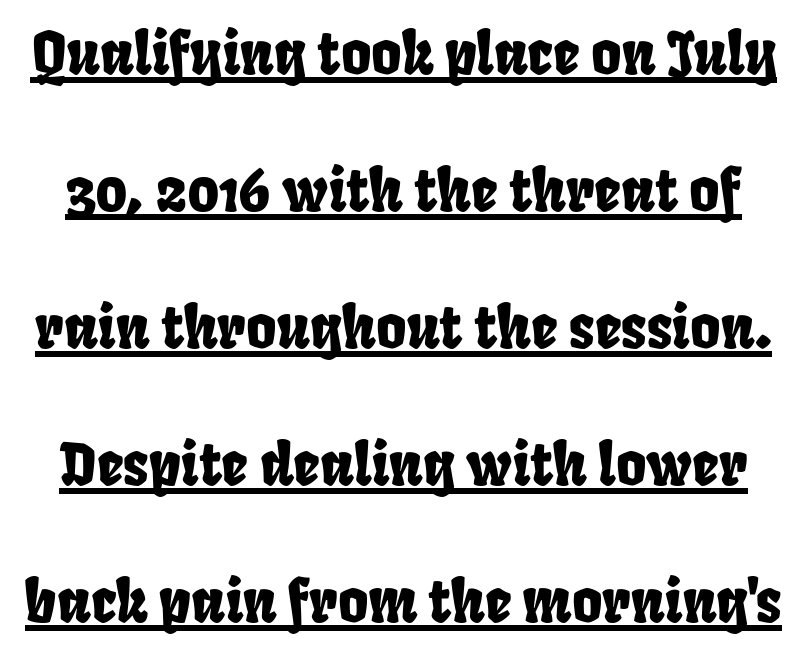
The image shows 58 px condensed sans-serif type; set loose line spacing (2.36x), normal letter spacing, underlined; low stroke contrast and a large x-height.
